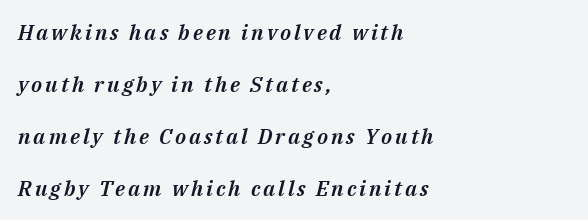
The image shows 21 px text type, italic (leaning right); set left-aligned, loose line spacing (2.47x), not underlined.
